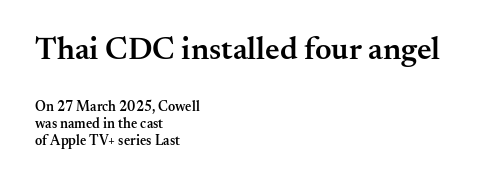
The image shows 32 px semibold serif type, upright; set left-aligned, line spacing 1.23x, normal letter spacing, not underlined; the first (top) block is 2.29x larger; medium stroke contrast and a small x-height.
